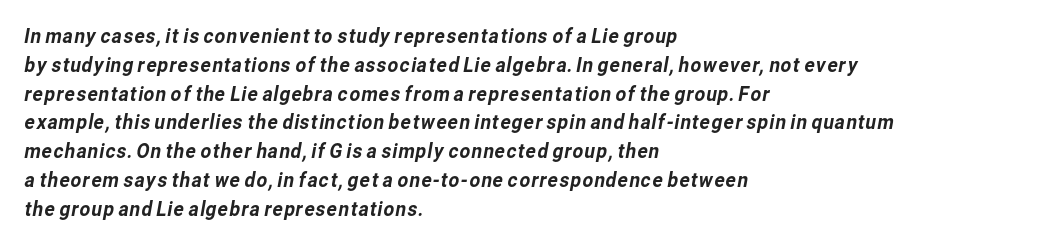
The image shows 21 px text type; set left-aligned, normal line spacing (1.37x), normal letter spacing, not underlined.
